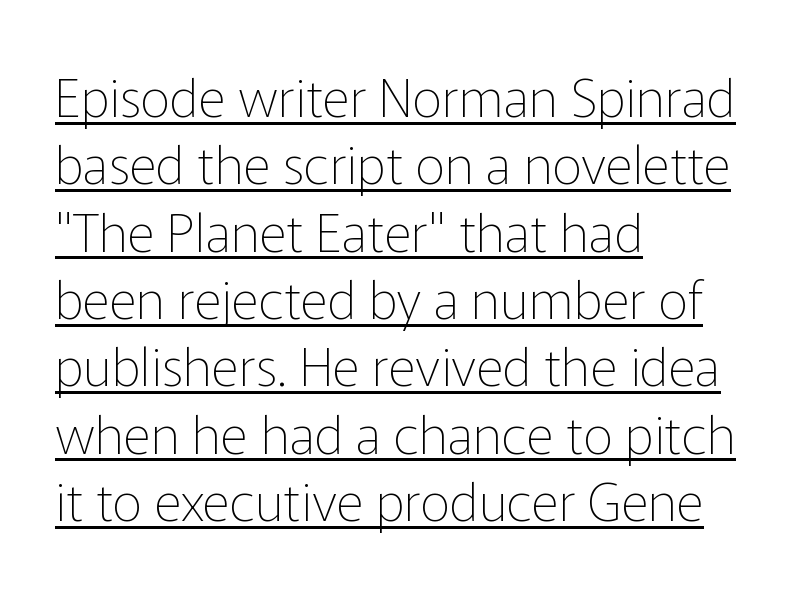
Q: Is the text bold? A: No.
Q: Is the text italic (slanted)? A: No, it is upright.
Q: Is the typeface a serif or a sans-serif typeface? A: Sans-serif.
Q: Is the text underlined? A: Yes.
Q: How is the paragraph aligned? A: Left-aligned.
Q: Is the spacing between letters normal or unusually wide? A: Normal.
Q: Is the spacing between lines tight, normal or loose? A: Normal.
Q: Width (condensed, normal, or wide)? A: Normal.
Q: Stroke contrast? A: Low.
Q: x-height? A: Medium.
Q: Monospaced? A: No.
